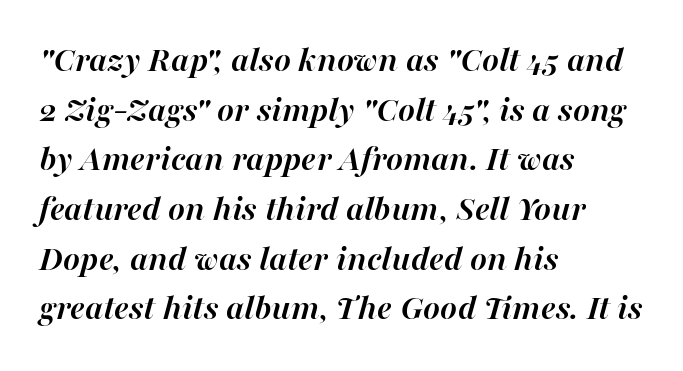
Quick note: italic. Descenders are the only things crossing below the line. Is the letter spacing exaggerated? No — it looks like the ordinary default. Layout note: lines flush left.
